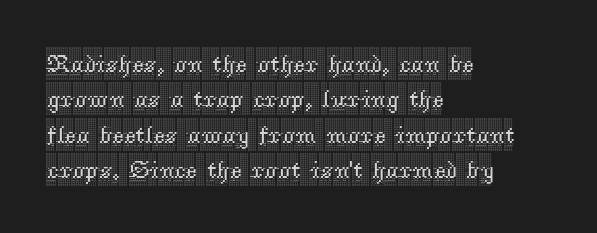
Q: Is the text italic (slanted)? A: No, it is upright.
Q: Is the text underlined? A: No.
Q: How is the paragraph aligned? A: Left-aligned.
Q: Is the spacing between letters normal or unusually wide? A: Normal.
Q: Is the spacing between lines tight, normal or loose? A: Normal.
